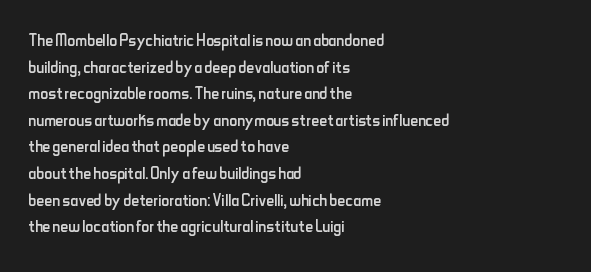
The image shows 22 px text type, upright; set left-aligned, line spacing 1.21x, normal letter spacing, not underlined.
